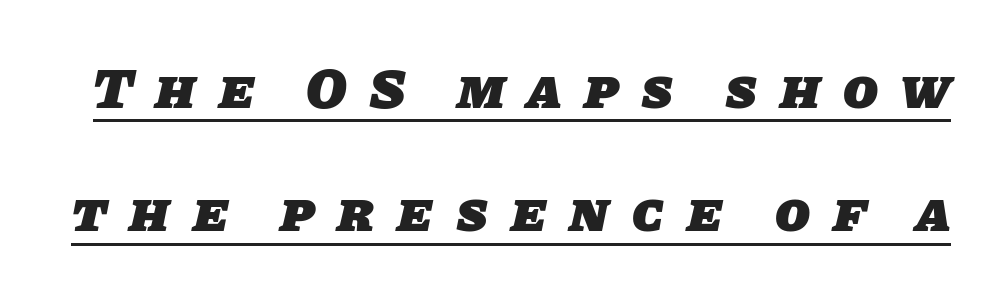
Spacing verdict: proportional, widths tailored to each character. What decoration does the sample have? An underline. The letters are bold, with thick, heavy strokes. The block of text is sparse from top to bottom, with ample space between rows. A typesetter would call this heavily tracked-out type.
